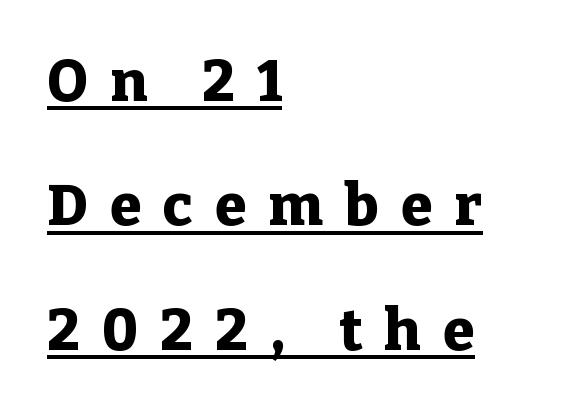
Q: Is the text bold? A: Yes.
Q: Is the text italic (slanted)? A: No, it is upright.
Q: Is the typeface a serif or a sans-serif typeface? A: Serif.
Q: Is the text underlined? A: Yes.
Q: How is the paragraph aligned? A: Left-aligned.
Q: Is the spacing between letters normal or unusually wide? A: Unusually wide.
Q: Is the spacing between lines tight, normal or loose? A: Loose.
Q: Width (condensed, normal, or wide)? A: Normal.
Q: Stroke contrast? A: Low.
Q: x-height? A: Medium.
Q: Monospaced? A: No.
